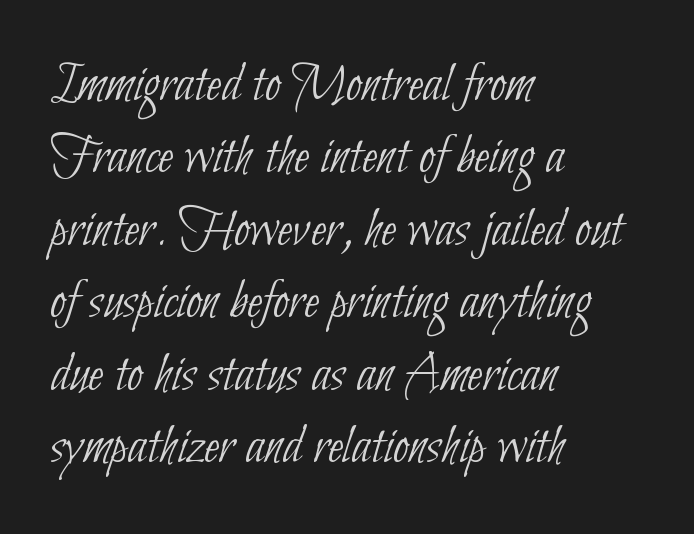
Q: Is the text bold? A: No.
Q: Is the typeface a serif or a sans-serif typeface? A: Sans-serif.
Q: Is the text underlined? A: No.
Q: How is the paragraph aligned? A: Left-aligned.
Q: Is the spacing between letters normal or unusually wide? A: Normal.
Q: Is the spacing between lines tight, normal or loose? A: Normal.
Q: Width (condensed, normal, or wide)? A: Condensed.
Q: Stroke contrast? A: Low.
Q: x-height? A: Small.
Q: Monospaced? A: No.
